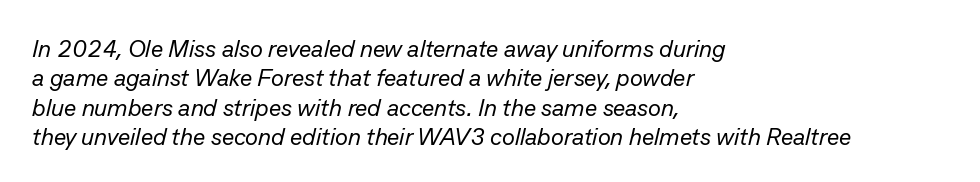
Does the lettering tilt? It does — this is italic. Nothing unusual about the tracking: characters are spaced as the font intends. Each stroke keeps to a modest, everyday thickness or less. Rule under the text: the space is simply empty.
